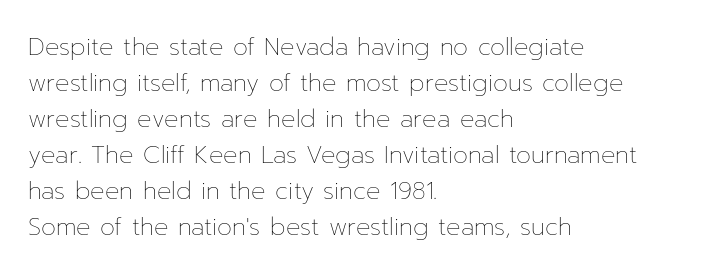
{"italic": "no", "bold": "no", "underline": "no", "align": "left", "line_spacing": "normal", "line_spacing_ratio": 1.5, "letter_spacing": "normal", "letter_spacing_em": 0.0, "glyph_px": 24}
